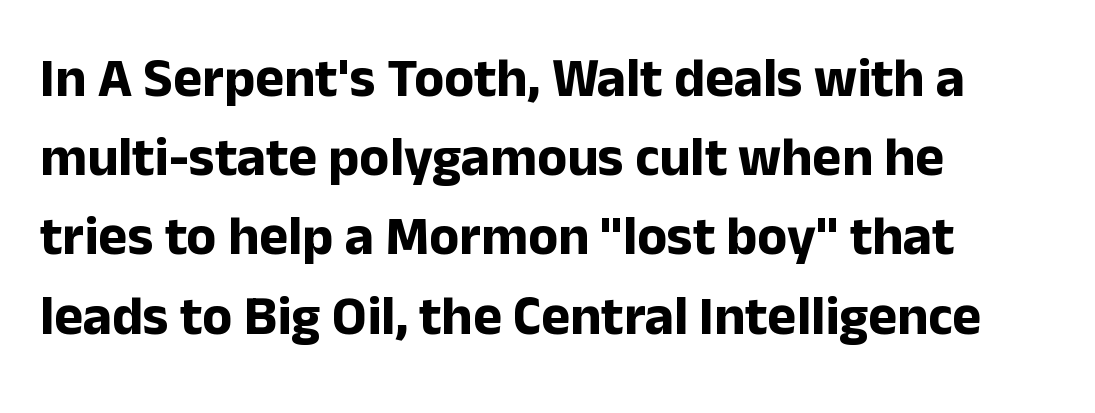
Q: Is the text bold? A: Yes.
Q: Is the text italic (slanted)? A: No, it is upright.
Q: Is the typeface a serif or a sans-serif typeface? A: Sans-serif.
Q: Is the text underlined? A: No.
Q: How is the paragraph aligned? A: Left-aligned.
Q: Is the spacing between letters normal or unusually wide? A: Normal.
Q: Is the spacing between lines tight, normal or loose? A: Normal.
Q: Width (condensed, normal, or wide)? A: Normal.
Q: Stroke contrast? A: Low.
Q: x-height? A: Medium.
Q: Monospaced? A: No.
